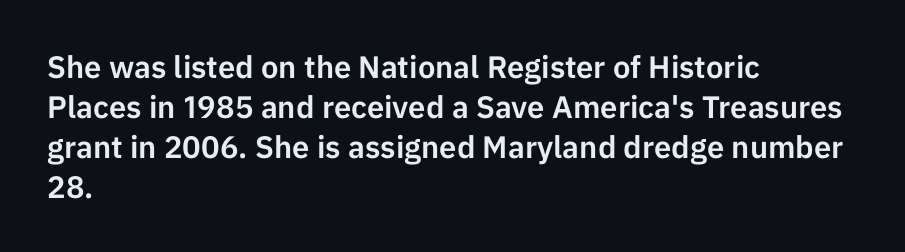
{"serif": "no", "italic": "no", "width": "normal", "stroke_contrast": "low", "x_height": "medium", "monospaced": "no", "underline": "no", "align": "left", "line_spacing": "normal", "line_spacing_ratio": 1.29, "letter_spacing": "normal", "letter_spacing_em": 0.0, "glyph_px": 31}
